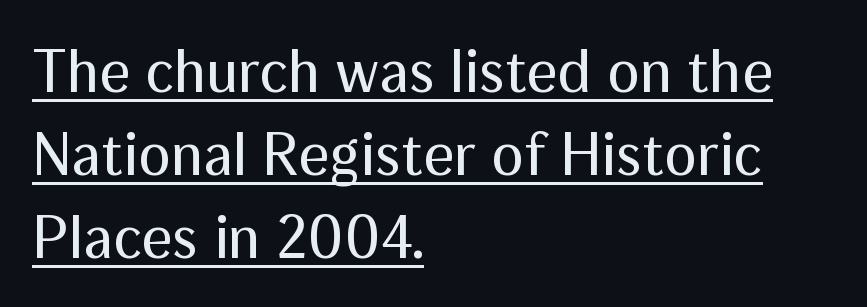
What decoration does the sample have? An underline. Think standard paragraph weight, or any step lighter than that. This is the regular roman posture of the typeface. Looks like regular typesetting: each glyph gets only the width it needs. Look at the bottom of the vertical strokes: they stop flat, with no serifs. Reading down the block, your eye returns to a fixed left position each line.
